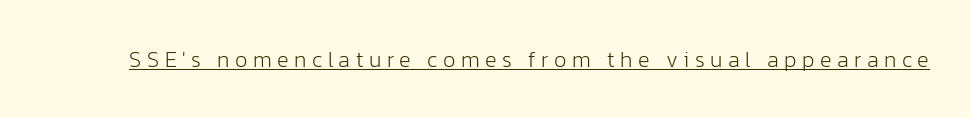
Q: Is the text bold? A: No.
Q: Is the text italic (slanted)? A: No, it is upright.
Q: Is the text underlined? A: Yes.
Q: Is the spacing between letters normal or unusually wide? A: Unusually wide.
